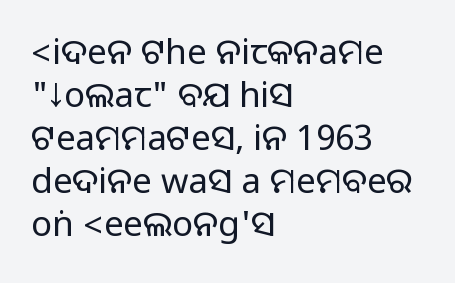
{"serif": "no", "italic": "no", "width": "normal", "stroke_contrast": "medium", "monospaced": "no", "underline": "no", "align": "left", "line_spacing_ratio": 1.23, "letter_spacing": "normal", "letter_spacing_em": 0.0, "glyph_px": 35}
